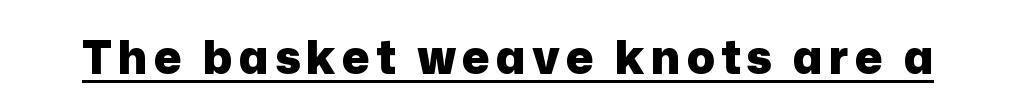
{"serif": "no", "italic": "no", "bold": "yes", "weight": "heavy", "width": "normal", "stroke_contrast": "low", "x_height": "medium", "monospaced": "no", "underline": "yes", "glyph_px": 46}
